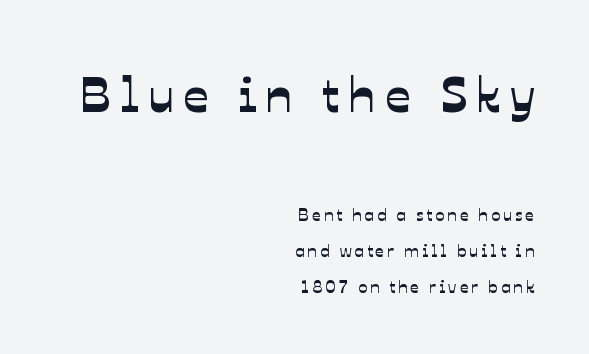
{"serif": "no", "width": "normal", "stroke_contrast": "low", "x_height": "medium", "monospaced": "no", "underline": "no", "align": "right", "line_spacing": "loose", "line_spacing_ratio": 2.12, "larger_block": "first", "size_ratio": 2.94, "glyph_px": 50}
